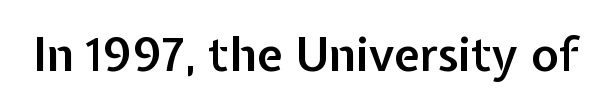
The space beneath each line is pristine and unruled. In terms of weight, the rendering is demibold, just under bold. Words appear dense and cohesive because spacing is normal. Serif or sans? Sans — the stroke terminals are bare. Character widths vary here, with narrow letters taking less room than wide ones.
